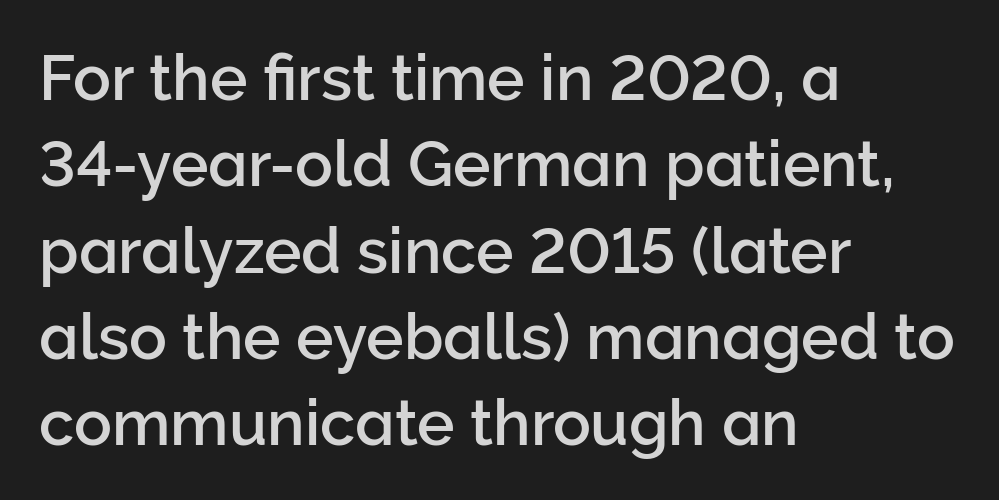
Characters follow at the spacing the type designer built in. Successive baselines arrive at the customary interval. Do the characters align in a grid? No, the font is proportional. Italic: no, the glyphs are upright roman. Type style note: lacks serifs. Check the space under the baseline: it is left empty.
